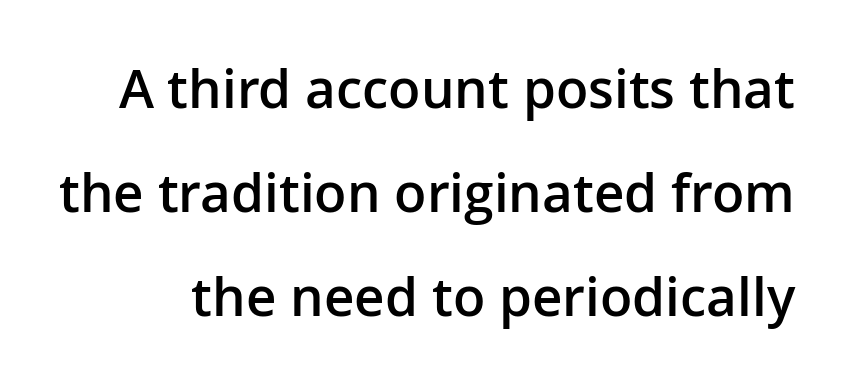
{"serif": "no", "italic": "no", "bold": "semi", "weight": "semibold", "width": "normal", "stroke_contrast": "low", "x_height": "medium", "monospaced": "no", "underline": "no", "line_spacing": "loose", "line_spacing_ratio": 1.96, "letter_spacing": "normal", "letter_spacing_em": 0.0, "glyph_px": 53}
